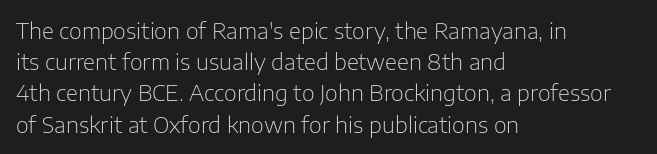
The image shows 22 px text type, upright; set left-aligned, normal line spacing (1.42x), normal letter spacing, not underlined.
